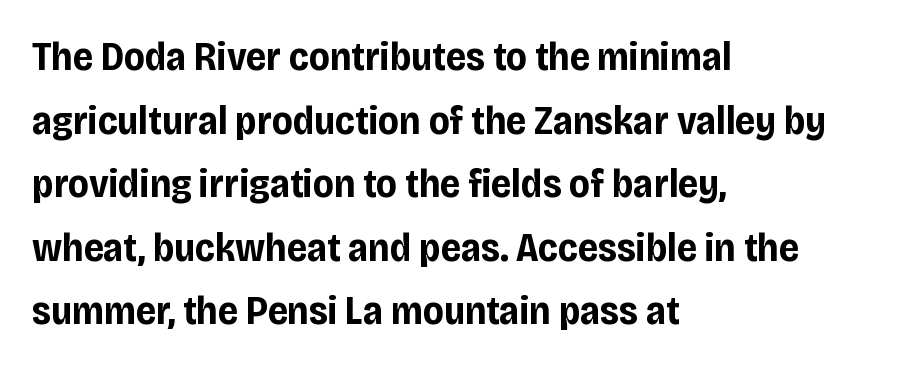
Q: Is the text bold? A: Yes.
Q: Is the text italic (slanted)? A: No, it is upright.
Q: Is the typeface a serif or a sans-serif typeface? A: Sans-serif.
Q: Is the text underlined? A: No.
Q: How is the paragraph aligned? A: Left-aligned.
Q: Is the spacing between letters normal or unusually wide? A: Normal.
Q: Is the spacing between lines tight, normal or loose? A: Normal.
Q: Width (condensed, normal, or wide)? A: Condensed.
Q: Stroke contrast? A: Low.
Q: x-height? A: Large.
Q: Monospaced? A: No.
